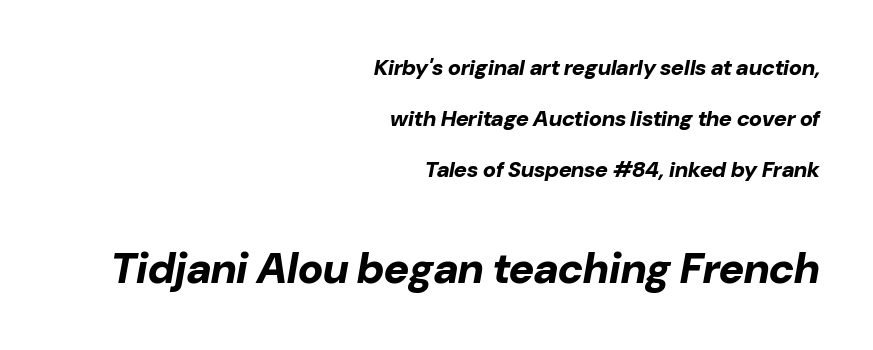
The image shows 43 px bold type, italic (leaning right); set right-aligned, loose line spacing (2.31x), normal letter spacing, not underlined; the second (bottom) block is 1.95x larger; low stroke contrast and a medium x-height.
